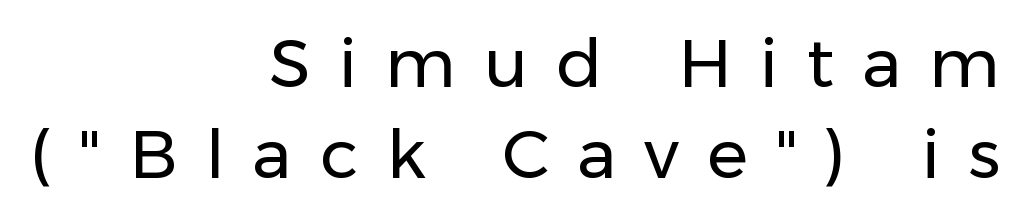
Successive baselines arrive at the customary interval. Is this a sans? Yes — the strokes have no serifs. Rule under the text: the space is simply empty. The tracking jumps out immediately: characters are airy and widely separated.
